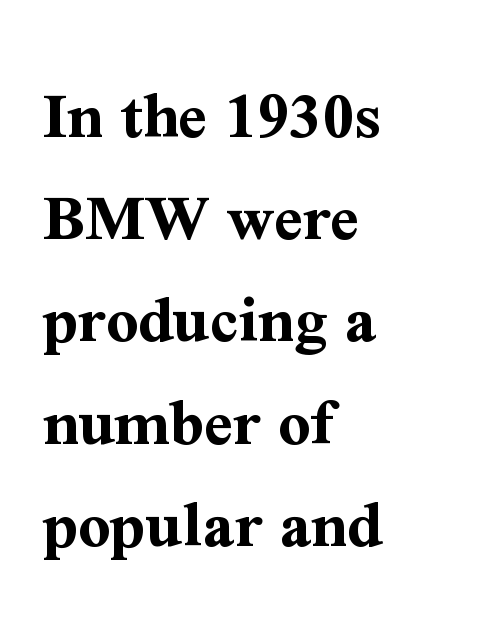
{"serif": "yes", "italic": "no", "bold": "yes", "weight": "bold", "width": "normal", "stroke_contrast": "medium", "x_height": "medium", "monospaced": "no", "underline": "no", "align": "left", "line_spacing": "normal", "line_spacing_ratio": 1.46, "letter_spacing": "normal", "letter_spacing_em": 0.0, "glyph_px": 70}
